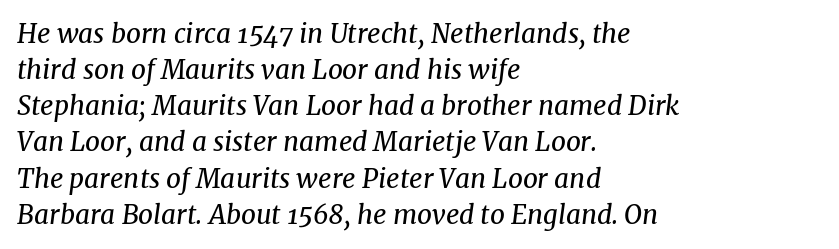
{"italic": "yes", "lean": "right", "slant_degrees": 8, "bold": "no", "underline": "no", "align": "left", "line_spacing": "normal", "line_spacing_ratio": 1.39, "letter_spacing": "normal", "letter_spacing_em": 0.0, "glyph_px": 26}
